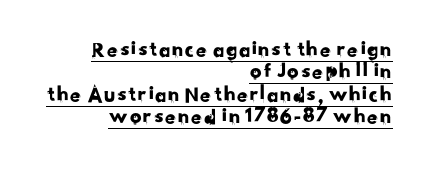
This sample trades vertical openness for compactness between lines. Every row of glyphs terminates at an identical x-position on the right. The letters sit at their default tracking, neither squeezed nor spread. Decoration check: the copy is underlined.
